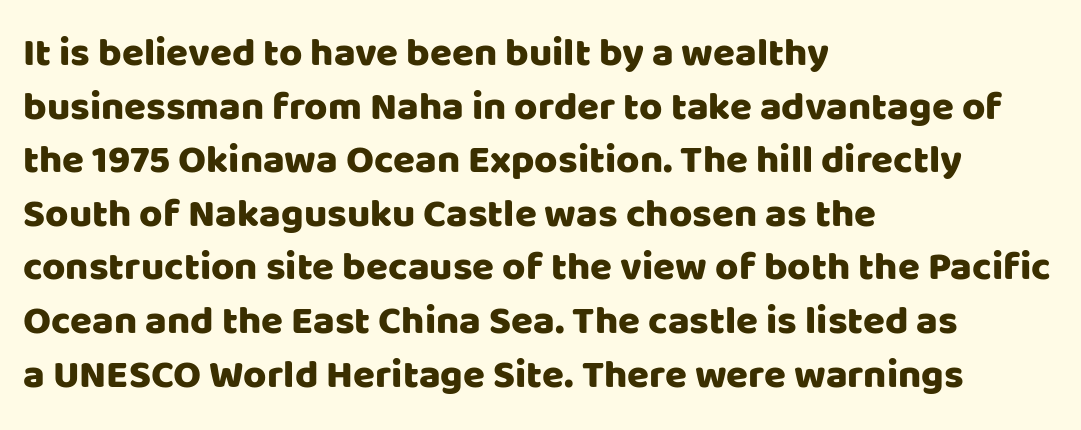
The image shows 40 px sans-serif type, upright; set left-aligned, normal line spacing (1.34x), normal letter spacing, not underlined; low stroke contrast and a large x-height.
